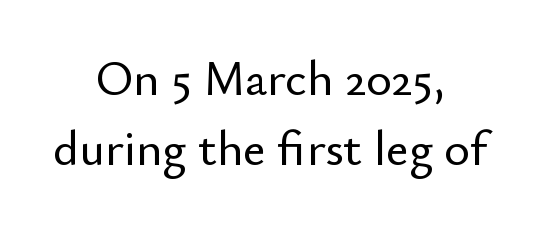
You can tell it's not italic because the verticals are truly vertical. Honestly, the row spacing looks completely unremarkable. The rendering uses natural spacing where letterforms have individual widths. Each line is balanced around a shared central axis. Each word holds together tightly as a unit, with standard inter-letter gaps.
